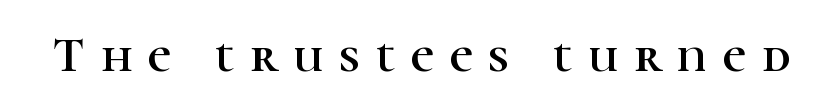
Q: Is the text italic (slanted)? A: No, it is upright.
Q: Is the typeface a serif or a sans-serif typeface? A: Serif.
Q: Is the text underlined? A: No.
Q: Is the spacing between letters normal or unusually wide? A: Unusually wide.
Q: Width (condensed, normal, or wide)? A: Normal.
Q: Stroke contrast? A: High.
Q: x-height? A: Medium.
Q: Monospaced? A: No.
